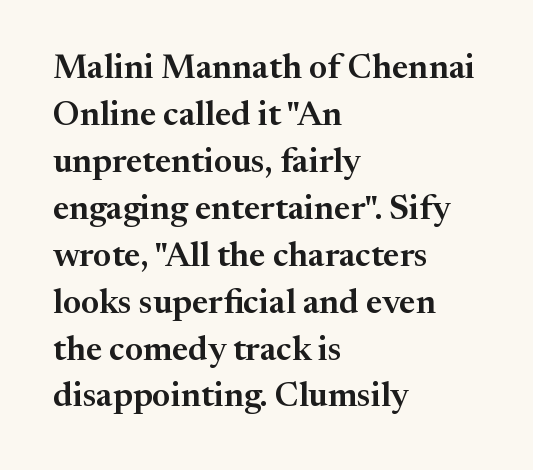
Rule under the text: the space is simply empty. Italic: no, the glyphs are upright roman. Glyph-to-glyph distance matches everyday printed text. Observe the serifs anchoring each vertical stroke in this sample. A classic flush-left, rag-right setting is used for this passage.
